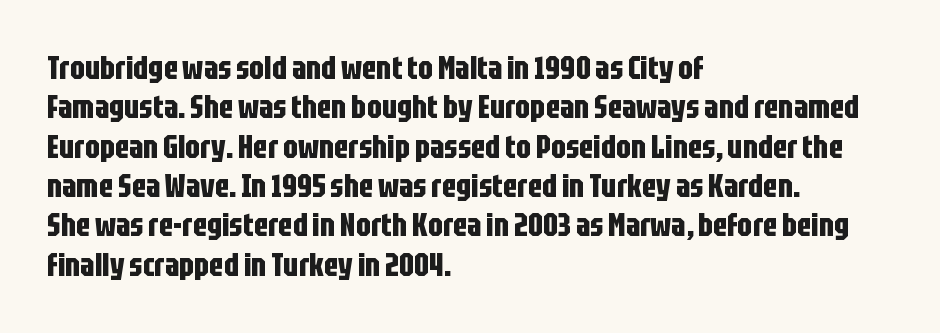
{"serif": "no", "italic": "no", "bold": "yes", "weight": "bold", "width": "condensed", "stroke_contrast": "low", "x_height": "large", "monospaced": "no", "underline": "no", "align": "left", "line_spacing_ratio": 1.23, "letter_spacing": "normal", "letter_spacing_em": 0.0, "glyph_px": 32}
